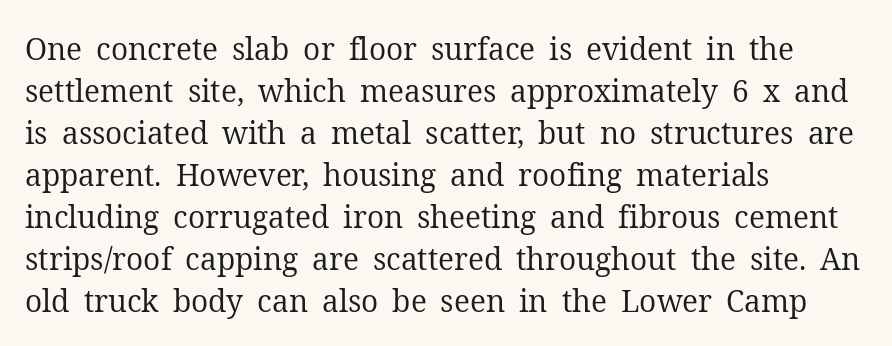
Q: Is the text bold? A: No.
Q: Is the text italic (slanted)? A: No, it is upright.
Q: Is the typeface a serif or a sans-serif typeface? A: Serif.
Q: Is the text underlined? A: No.
Q: How is the paragraph aligned? A: Left-aligned.
Q: Is the spacing between letters normal or unusually wide? A: Normal.
Q: Is the spacing between lines tight, normal or loose? A: Normal.
Q: Width (condensed, normal, or wide)? A: Normal.
Q: Stroke contrast? A: Medium.
Q: x-height? A: Medium.
Q: Monospaced? A: No.
